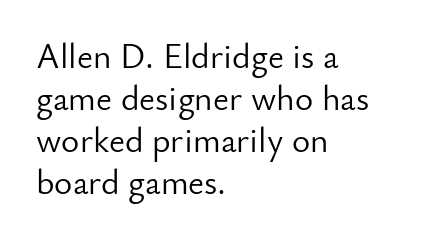
{"serif": "no", "italic": "no", "bold": "no", "weight": "light", "width": "normal", "stroke_contrast": "low", "x_height": "small", "monospaced": "no", "underline": "no", "align": "left", "line_spacing_ratio": 1.2, "letter_spacing": "normal", "letter_spacing_em": 0.0, "glyph_px": 35}
